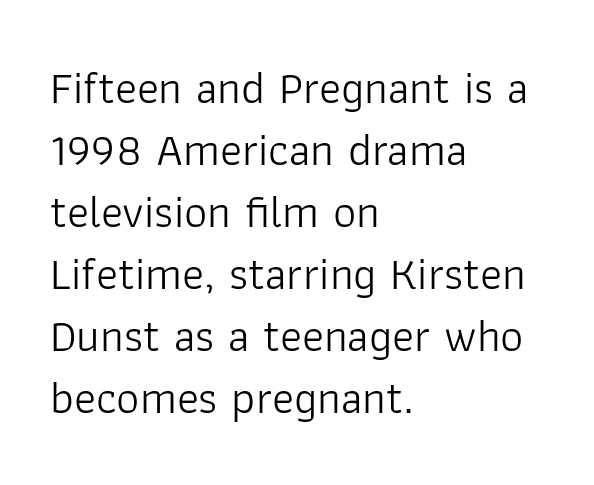
Vertically, the passage feels balanced, rows spaced as you'd expect. Each word holds together tightly as a unit, with standard inter-letter gaps. The letters carry no serifs — their stems end cleanly without finishing strokes. When letters stand straight like this, we call the style roman or upright.
